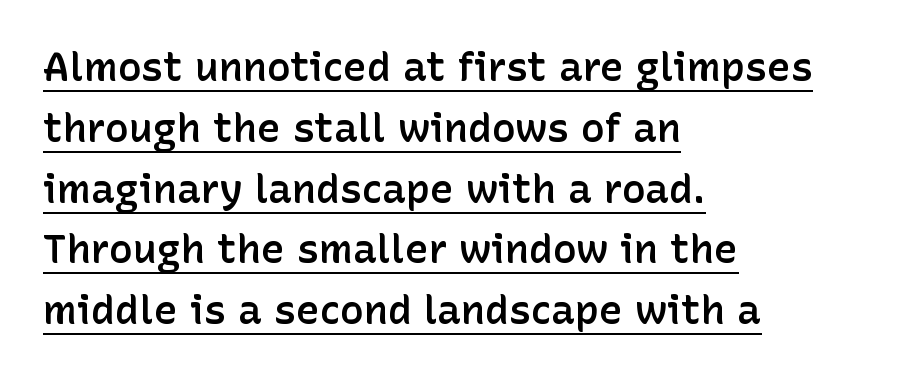
The passage shown is semibold, sitting just below true bold. A roman cut, with each character standing at attention. The line texture is even and compact thanks to regular tracking. Caption: lettering with a line underneath.
